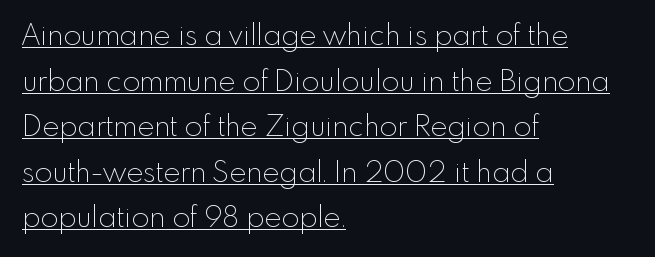
The letters carry no serifs — their stems end cleanly without finishing strokes. Look at the tracking — it's just the regular setting, nothing added. Baseline-to-baseline distance is the conventional proportion of letter height. The rag falls on the right side of this text block. Students, observe the line beneath the letters — that is underlining. Character widths vary here, with narrow letters taking less room than wide ones.
